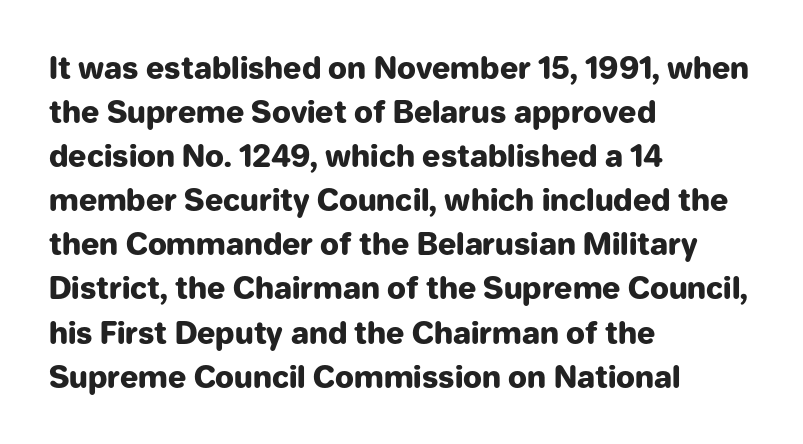
You could call the tracking neutral — neither tight nor loose. Every letter is thick-stroked: bold, no question. A typesetter would label this face a sans. What's the leading like? Ordinary, nothing unusual. This sample has the flowing, uneven cadence of proportional lettering.
